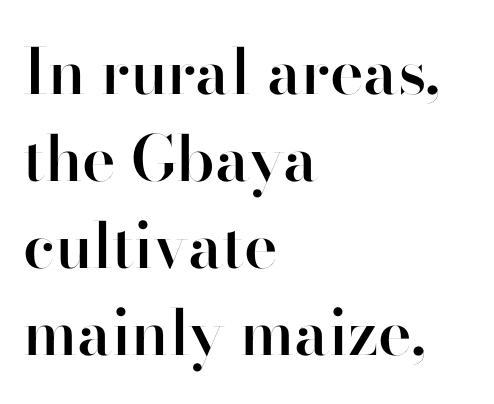
Q: Is the text bold? A: Semi-bold.
Q: Is the text italic (slanted)? A: No, it is upright.
Q: Is the typeface a serif or a sans-serif typeface? A: Sans-serif.
Q: Is the text underlined? A: No.
Q: How is the paragraph aligned? A: Left-aligned.
Q: Is the spacing between letters normal or unusually wide? A: Normal.
Q: Is the spacing between lines tight, normal or loose? A: Normal.
Q: Width (condensed, normal, or wide)? A: Normal.
Q: Stroke contrast? A: High.
Q: x-height? A: Small.
Q: Monospaced? A: No.
